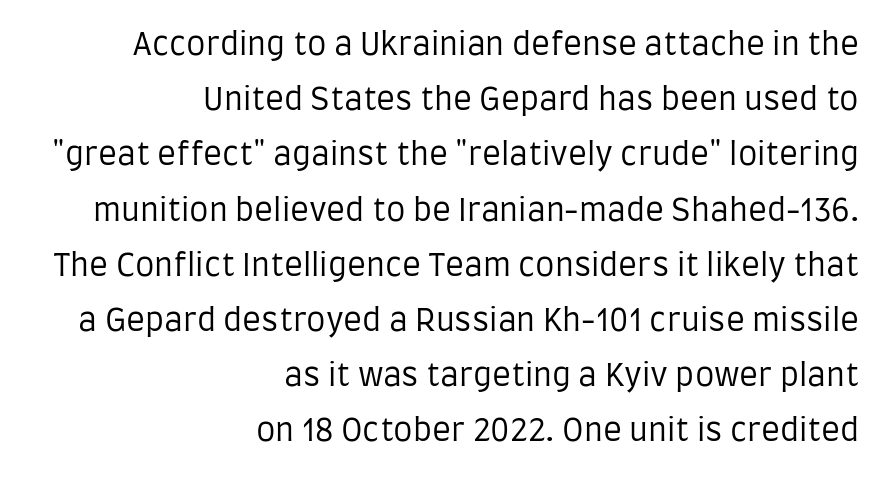
Unlike a traditional serif, this face leaves its strokes unadorned. A typesetter would call this proportional, since set widths differ per character. Only glyphs here, with clear space below each row. Think standard paragraph weight, or any step lighter than that. This sample uses plain, unmodified letter spacing. In terms of posture, this sample is upright.
